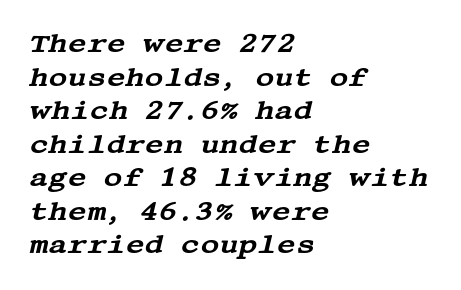
The image shows 26 px text type, italic (leaning right); set left-aligned, normal line spacing (1.29x), normal letter spacing, not underlined.
